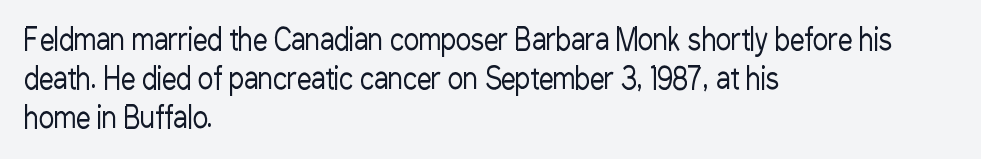
Type style note: lacks serifs. The characters are drawn with everyday or finer stroke widths. This sample keeps an unexceptional amount of space between lines. Is the letter spacing exaggerated? No — it looks like the ordinary default.
